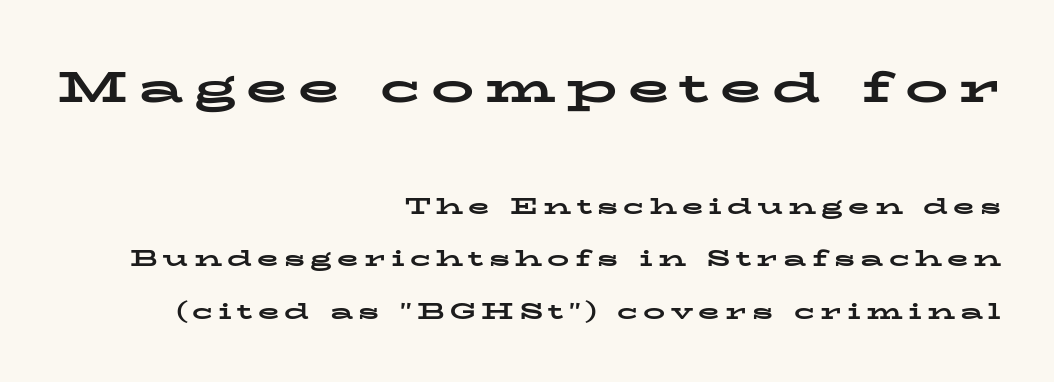
Plenty of ink on the page — the face is bold. In terms of leading, this rendering errs on the spacious side. Short and long lines alike share a common ending point at right. Quick note: underline off. The type is letterspaced generously, with wide tracking. A typesetter would mark this as roman, not italic.
